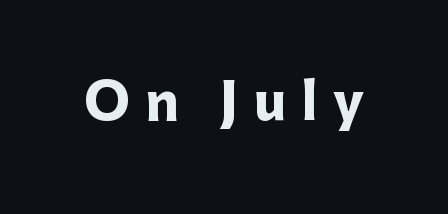
{"serif": "no", "italic": "no", "bold": "yes", "weight": "heavy", "width": "normal", "stroke_contrast": "low", "x_height": "medium", "monospaced": "no", "underline": "no", "letter_spacing": "wide", "letter_spacing_em": 0.31, "glyph_px": 50}
